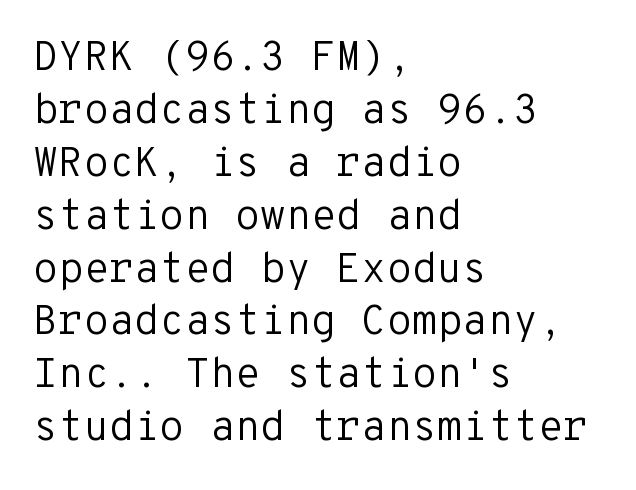
The image shows 41 px regular-weight sans-serif type, upright, monospaced; set left-aligned, normal line spacing (1.29x), normal letter spacing, not underlined; low stroke contrast and a medium x-height.
